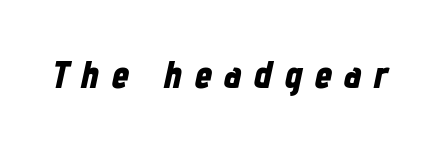
Q: Is the text bold? A: Yes.
Q: Is the text italic (slanted)? A: Yes, it leans right by about 12 degrees.
Q: Is the text underlined? A: No.
Q: Is the spacing between letters normal or unusually wide? A: Unusually wide.
Q: Width (condensed, normal, or wide)? A: Condensed.
Q: Stroke contrast? A: Low.
Q: x-height? A: Medium.
Q: Monospaced? A: No.
